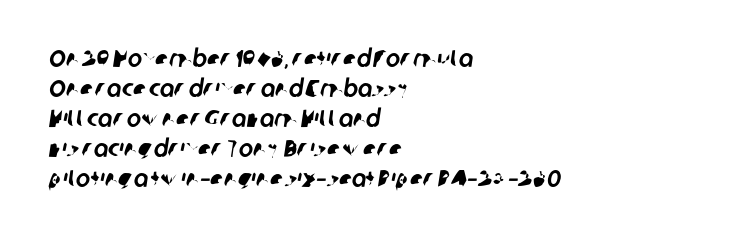
{"underline": "no", "align": "left", "line_spacing": "normal", "line_spacing_ratio": 1.25, "letter_spacing": "normal", "letter_spacing_em": 0.0, "glyph_px": 24}
